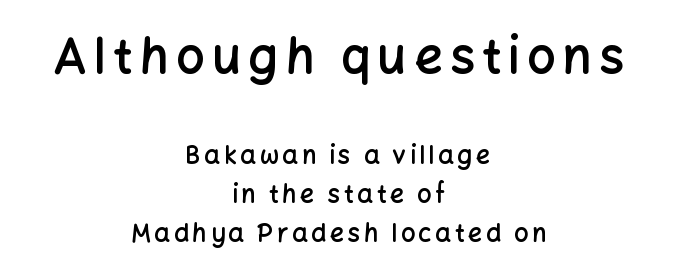
Do the characters align in a grid? No, the font is proportional. Quick note: underline off. Does the type have serifs? No, each stem ends abruptly. This sample uses an upright cut, with every glyph sitting square on the baseline.
